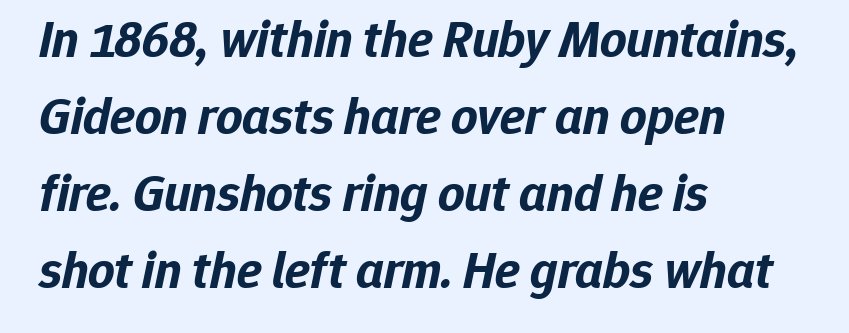
{"italic": "yes", "lean": "right", "slant_degrees": 12, "bold": "yes", "weight": "bold", "width": "normal", "stroke_contrast": "low", "x_height": "medium", "monospaced": "no", "underline": "no", "align": "left", "line_spacing": "normal", "line_spacing_ratio": 1.48, "letter_spacing": "normal", "letter_spacing_em": 0.0, "glyph_px": 52}
